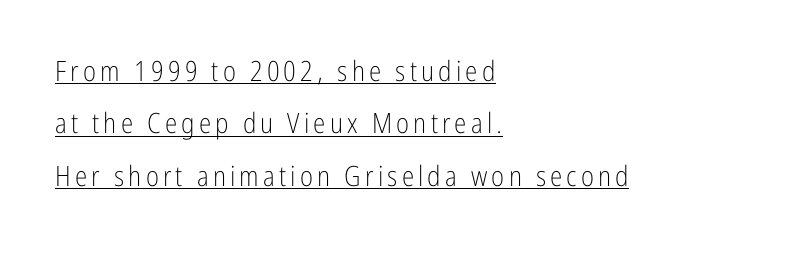
{"serif": "no", "italic": "no", "bold": "no", "weight": "light", "width": "condensed", "stroke_contrast": "low", "x_height": "medium", "monospaced": "no", "underline": "yes", "align": "left", "line_spacing_ratio": 1.87, "glyph_px": 28}
